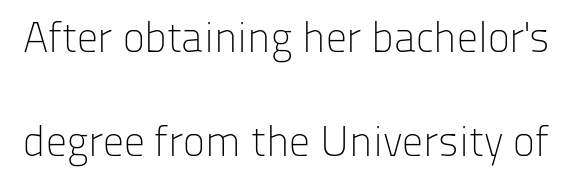
Characters follow at the spacing the type designer built in. Font category for this specimen: sans-serif. The strip under each line holds only bare page. Loosely led — the rows are spread out.
